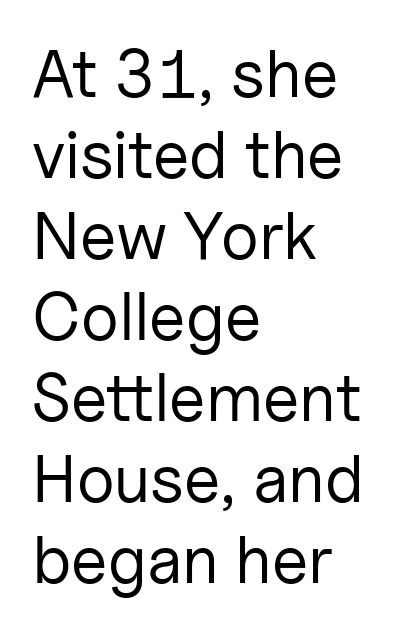
{"serif": "no", "italic": "no", "bold": "no", "weight": "regular", "width": "normal", "stroke_contrast": "low", "x_height": "medium", "monospaced": "no", "underline": "no", "align": "left", "line_spacing_ratio": 1.21, "letter_spacing": "normal", "letter_spacing_em": 0.0, "glyph_px": 67}
